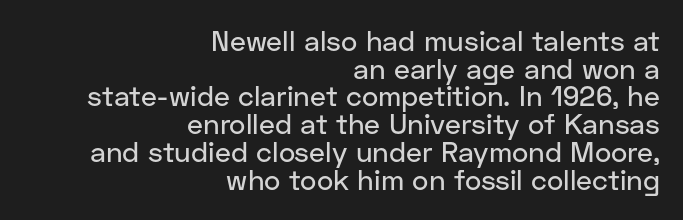
{"serif": "no", "italic": "no", "width": "normal", "stroke_contrast": "low", "x_height": "medium", "monospaced": "no", "underline": "no", "align": "right", "line_spacing": "tight", "line_spacing_ratio": 0.99, "letter_spacing": "normal", "letter_spacing_em": 0.0, "glyph_px": 28}
